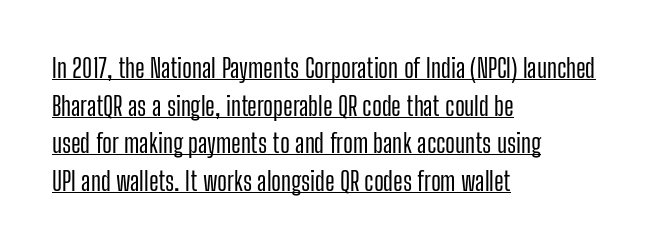
Q: Is the text italic (slanted)? A: No, it is upright.
Q: Is the text underlined? A: Yes.
Q: How is the paragraph aligned? A: Left-aligned.
Q: Is the spacing between letters normal or unusually wide? A: Normal.
Q: Is the spacing between lines tight, normal or loose? A: Normal.
